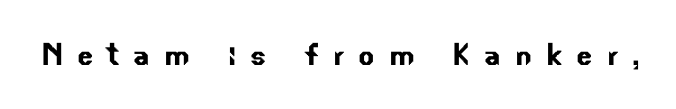
{"serif": "no", "width": "normal", "stroke_contrast": "low", "x_height": "small", "monospaced": "no", "underline": "no", "letter_spacing": "wide", "letter_spacing_em": 0.37, "glyph_px": 38}
